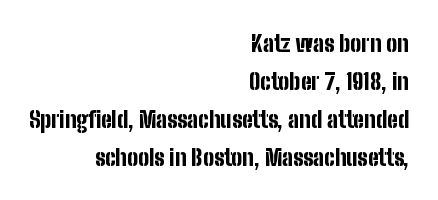
{"italic": "no", "bold": "yes", "underline": "no", "align": "right", "line_spacing": "normal", "line_spacing_ratio": 1.65, "letter_spacing": "normal", "letter_spacing_em": 0.0, "glyph_px": 23}
